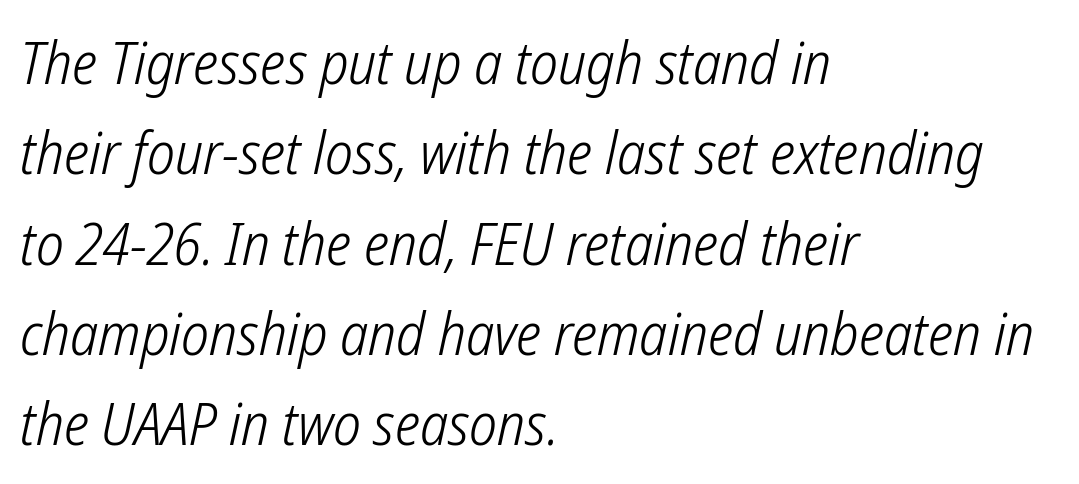
Which margin do the lines hug? The left one — the right edge is uneven. In terms of letterspacing, this is plain default setting. This rendering features lettering with no underline. The letters advance in unequal steps, a hallmark of proportional type. Font category for this specimen: sans-serif. Bold? No — there's no thickening of the strokes.
